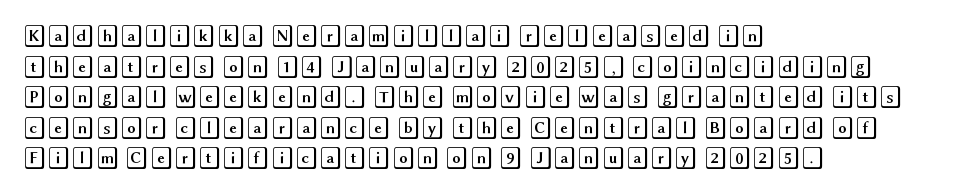
Q: Is the text italic (slanted)? A: No, it is upright.
Q: Is the text underlined? A: No.
Q: How is the paragraph aligned? A: Left-aligned.
Q: Is the spacing between letters normal or unusually wide? A: Normal.
Q: Is the spacing between lines tight, normal or loose? A: Normal.
